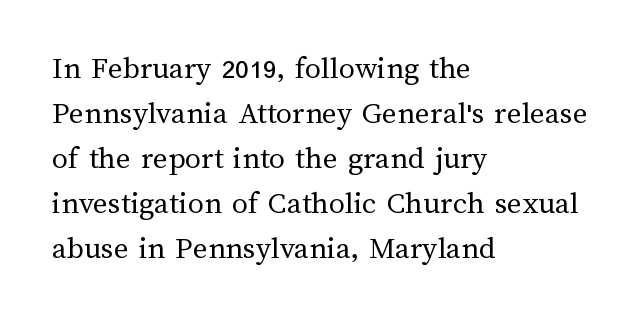
The image shows 32 px regular-weight type, upright; set left-aligned, normal line spacing (1.41x), normal letter spacing, not underlined; medium stroke contrast and a medium x-height.
